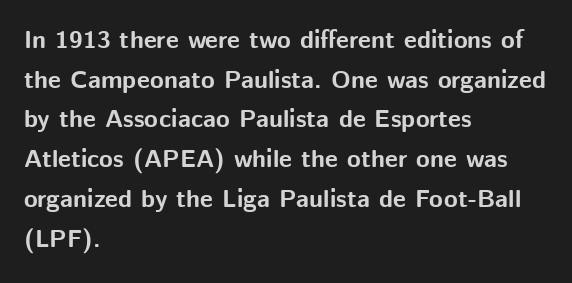
The image shows 25 px bold type, upright; set left-aligned, normal line spacing (1.59x), normal letter spacing, not underlined.
